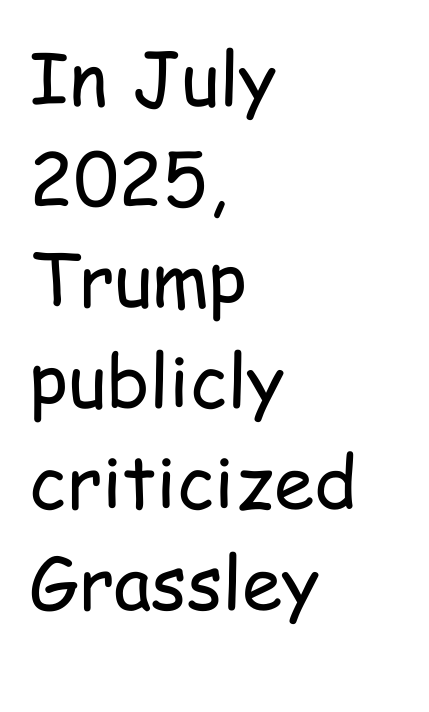
{"serif": "no", "italic": "no", "bold": "no", "weight": "regular", "width": "condensed", "stroke_contrast": "low", "x_height": "medium", "monospaced": "no", "underline": "no", "align": "left", "line_spacing": "normal", "line_spacing_ratio": 1.38, "letter_spacing": "normal", "letter_spacing_em": 0.0, "glyph_px": 73}
